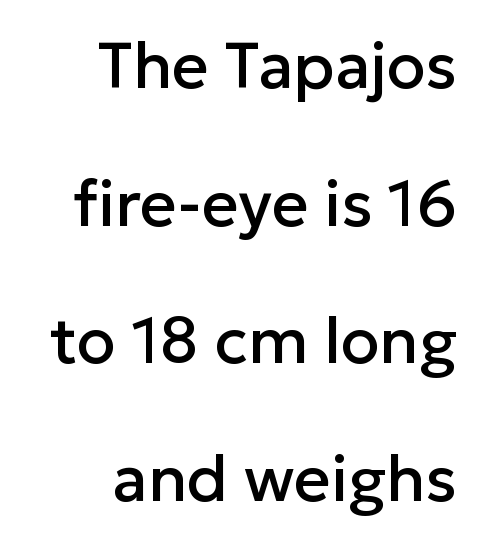
{"serif": "no", "italic": "no", "width": "normal", "stroke_contrast": "low", "x_height": "medium", "monospaced": "no", "underline": "no", "align": "right", "line_spacing": "loose", "line_spacing_ratio": 2.15, "letter_spacing": "normal", "letter_spacing_em": 0.0, "glyph_px": 64}
